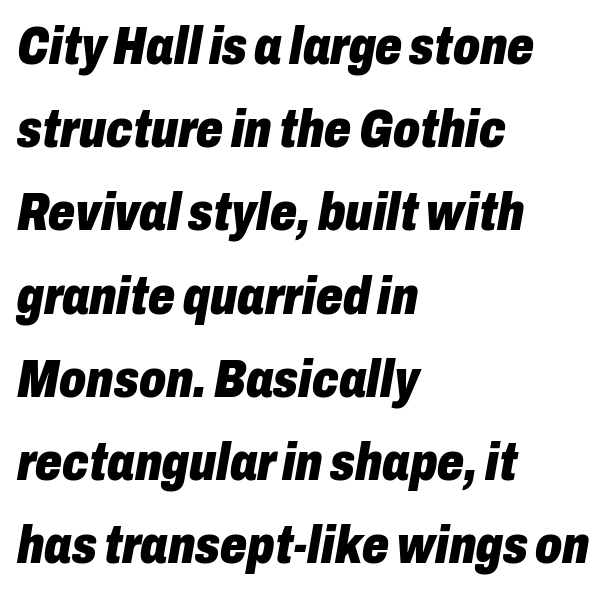
Spacing verdict: proportional, widths tailored to each character. Nobody drew a line under any word here. Students, observe: this is what conventionally led text looks like. The text block is weighted toward the left margin, trailing off unevenly rightward.
